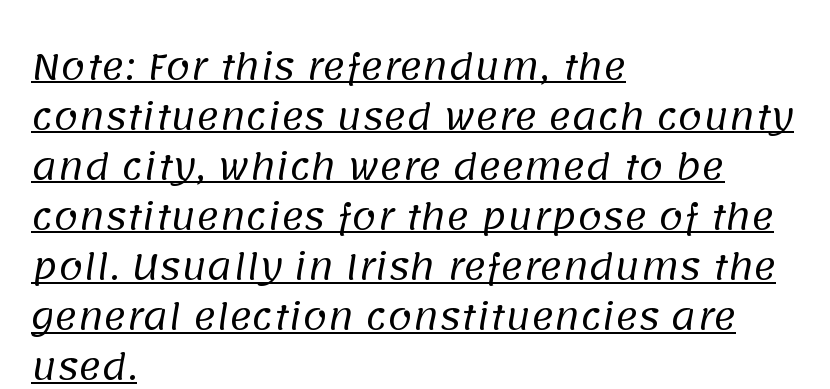
Q: Is the text bold? A: No.
Q: Is the typeface a serif or a sans-serif typeface? A: Sans-serif.
Q: Is the text underlined? A: Yes.
Q: How is the paragraph aligned? A: Left-aligned.
Q: Is the spacing between letters normal or unusually wide? A: Normal.
Q: Is the spacing between lines tight, normal or loose? A: Normal.
Q: Width (condensed, normal, or wide)? A: Normal.
Q: Stroke contrast? A: Low.
Q: x-height? A: Large.
Q: Monospaced? A: No.
